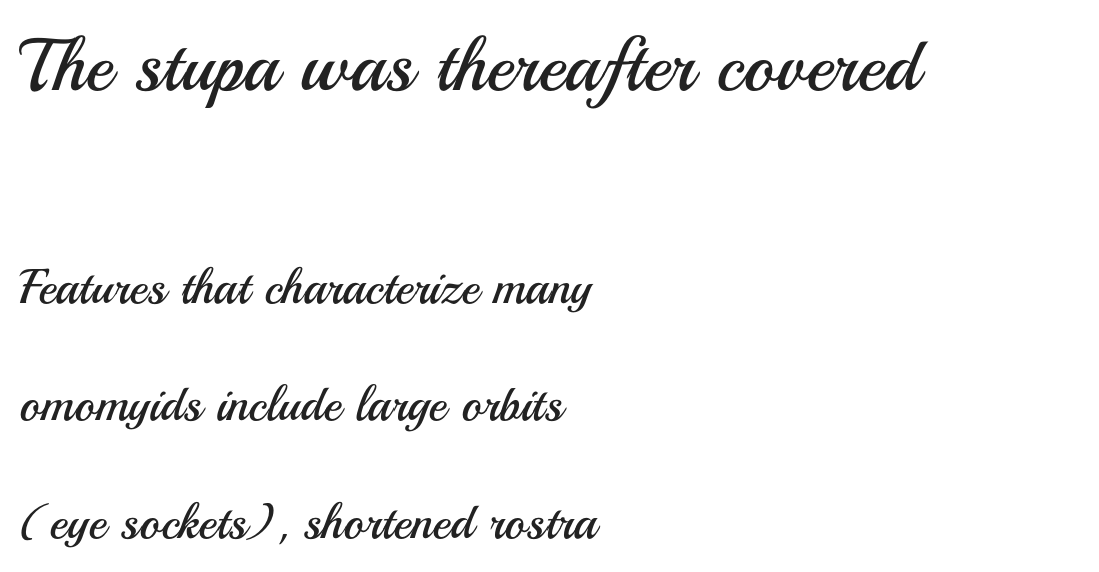
This sample uses plain, unmodified letter spacing. This rendering features lettering with no underline. Notice the wide empty band between every row — that's loose leading. Unbolded letterforms with no extra heft. These lines are rendered in a variable-pitch font.
